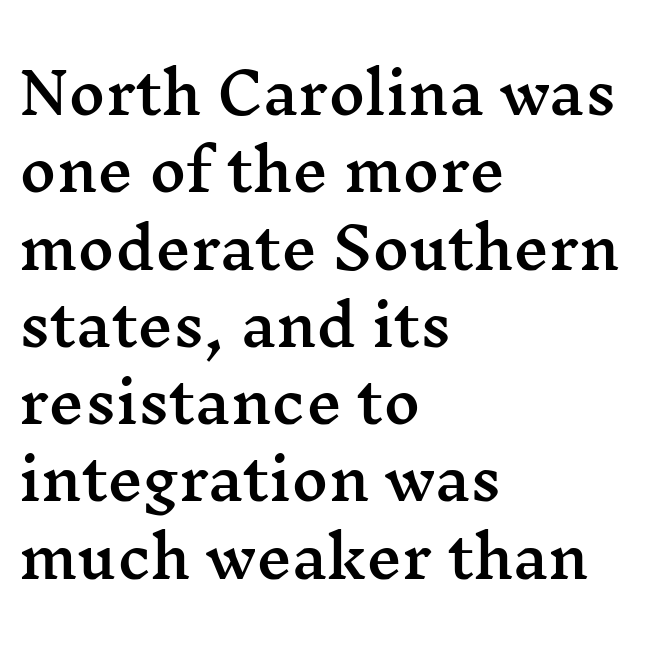
The image shows 56 px wide serif type, upright; set left-aligned, normal line spacing (1.38x), normal letter spacing, not underlined; medium stroke contrast and a medium x-height.
